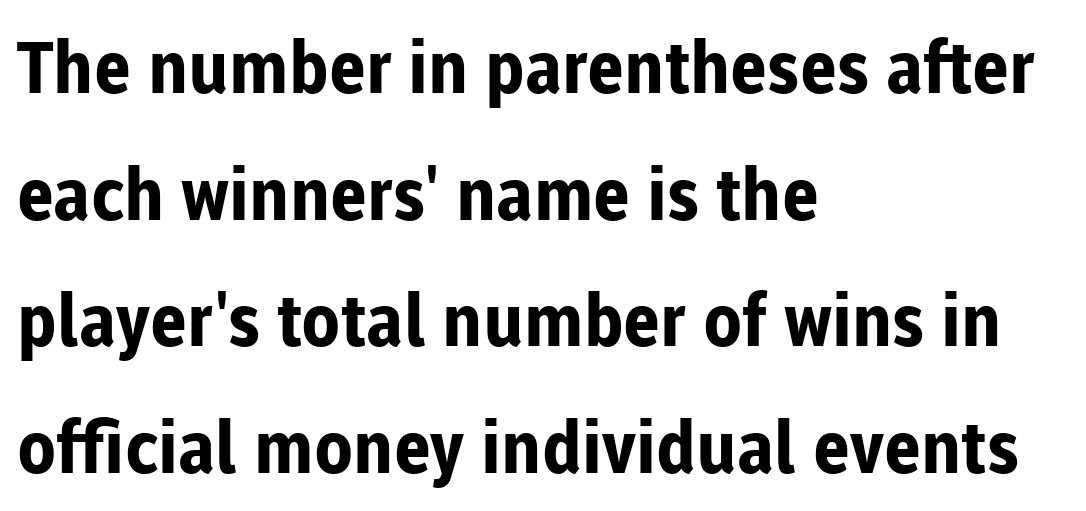
Q: Is the text bold? A: Yes.
Q: Is the text italic (slanted)? A: No, it is upright.
Q: Is the typeface a serif or a sans-serif typeface? A: Sans-serif.
Q: Is the text underlined? A: No.
Q: How is the paragraph aligned? A: Left-aligned.
Q: Is the spacing between letters normal or unusually wide? A: Normal.
Q: Width (condensed, normal, or wide)? A: Normal.
Q: Stroke contrast? A: Low.
Q: x-height? A: Medium.
Q: Monospaced? A: No.
